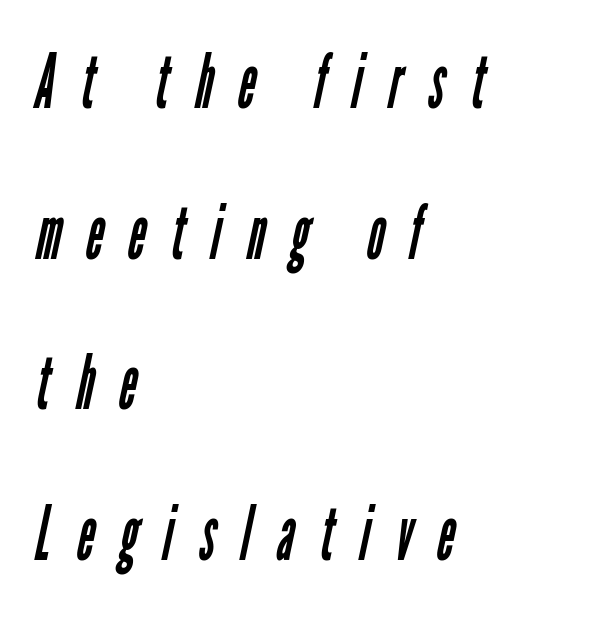
Each line starts at the same left margin while the right side varies. Underline: absent. Is there much room between lines? Yes — plenty of vertical air separates them. This is sans-serif lettering, the kind often seen on screens and signage. Vertical stems look standard width or narrower in stroke. Characters follow at a spacing far wider than the type designer built in.
